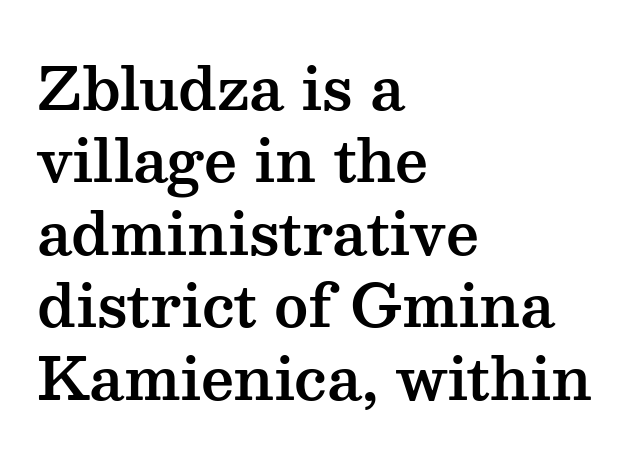
How are the letters spaced? Ordinarily, with no added tracking. Varying glyph widths throughout — classic text-font behaviour. Tall strokes in this sample are plumb rather than angled. Caption: multi-line text, flush left, ragged right. Quick note: underline off.
